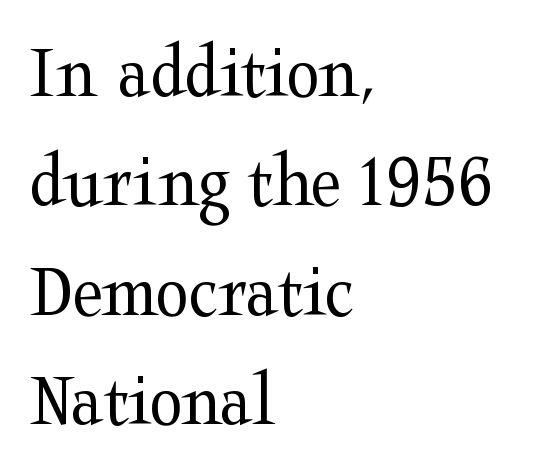
The image shows 77 px regular-weight, wide serif type, upright; set left-aligned, normal line spacing (1.42x), normal letter spacing, not underlined; medium stroke contrast and a medium x-height.
